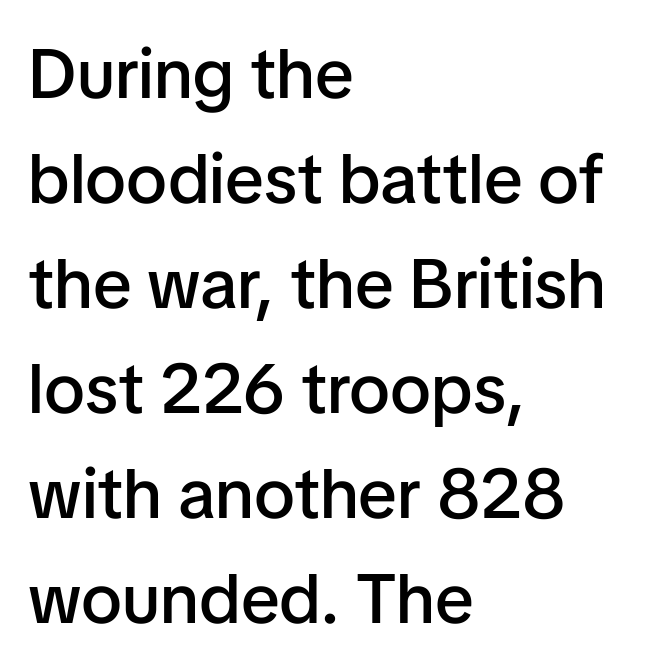
{"serif": "no", "italic": "no", "bold": "semi", "weight": "semibold", "width": "normal", "stroke_contrast": "low", "x_height": "medium", "monospaced": "no", "underline": "no", "align": "left", "line_spacing": "normal", "line_spacing_ratio": 1.5, "letter_spacing": "normal", "letter_spacing_em": 0.0, "glyph_px": 70}
